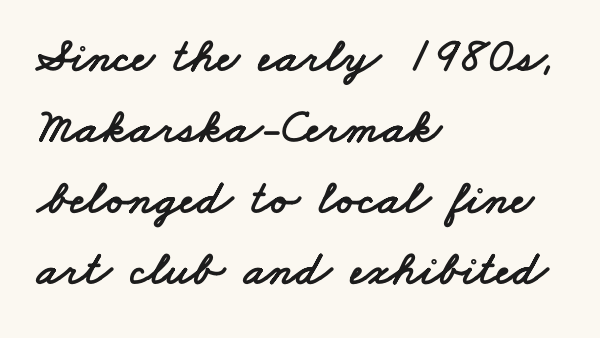
Q: Is the typeface a serif or a sans-serif typeface? A: Sans-serif.
Q: Is the text underlined? A: No.
Q: How is the paragraph aligned? A: Left-aligned.
Q: Is the spacing between letters normal or unusually wide? A: Normal.
Q: Is the spacing between lines tight, normal or loose? A: Normal.
Q: Width (condensed, normal, or wide)? A: Wide.
Q: Stroke contrast? A: Low.
Q: x-height? A: Small.
Q: Monospaced? A: No.
